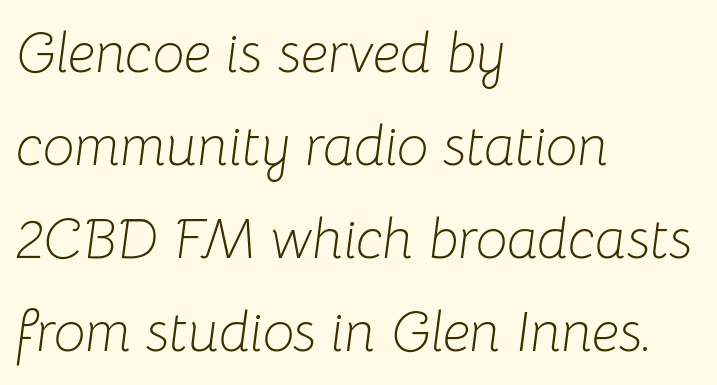
The rendering uses natural spacing where letterforms have individual widths. Baseline-to-baseline distance is the conventional proportion of letter height. These lines are set flush left with a ragged right edge. Designer's note — italics engaged.
